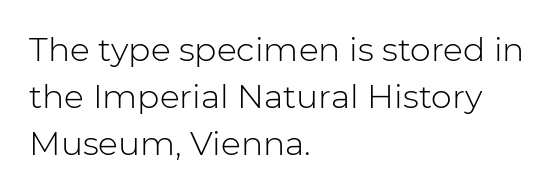
Q: Is the text bold? A: No.
Q: Is the text italic (slanted)? A: No, it is upright.
Q: Is the typeface a serif or a sans-serif typeface? A: Sans-serif.
Q: Is the text underlined? A: No.
Q: How is the paragraph aligned? A: Left-aligned.
Q: Is the spacing between letters normal or unusually wide? A: Normal.
Q: Is the spacing between lines tight, normal or loose? A: Normal.
Q: Width (condensed, normal, or wide)? A: Normal.
Q: Stroke contrast? A: Low.
Q: x-height? A: Medium.
Q: Monospaced? A: No.
